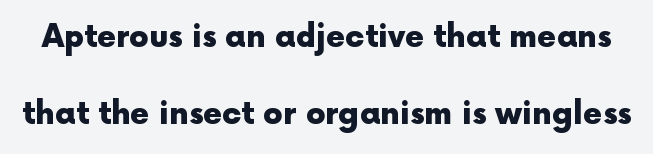
The passage shown is not underscored anywhere. Is this a fixed-width face? No — the glyphs have proportional, varying widths. This rendering employs a face without finishing strokes, i.e., a sans-serif. Unlike italic type, these characters show no tilt at all. Quick note: interline space is abundant. The sample has been set heavy, in full bold.
